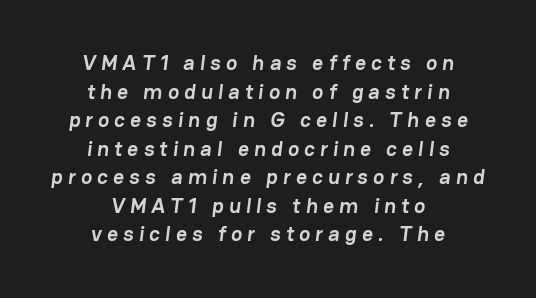
{"bold": "yes", "underline": "no", "align": "center", "line_spacing": "normal", "line_spacing_ratio": 1.36, "letter_spacing": "wide", "letter_spacing_em": 0.25, "glyph_px": 21}
